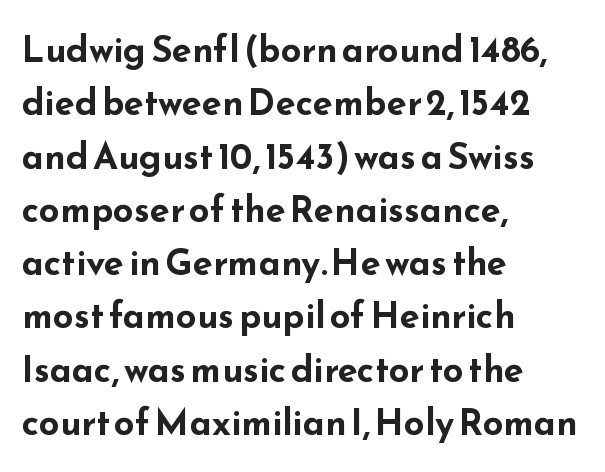
{"serif": "no", "italic": "no", "bold": "yes", "weight": "bold", "width": "wide", "stroke_contrast": "low", "x_height": "small", "monospaced": "no", "underline": "no", "align": "left", "line_spacing": "normal", "line_spacing_ratio": 1.48, "letter_spacing": "normal", "letter_spacing_em": 0.0, "glyph_px": 36}
